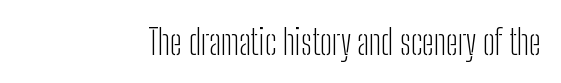
Nope, no serifs anywhere on these letters. The foot of each line stays bare and open. Proportional: the letters do not fall into vertical columns. Characters remain perfectly vertical along every line. The type is set solid horizontally, with unmodified tracking.
